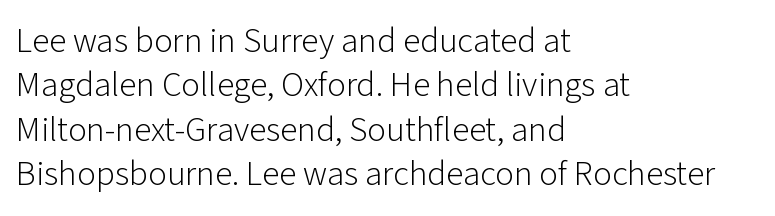
The area under the type is left untouched. Students, note that the glyphs here touch the page at normal intervals. Letterform terminals end flat and unadorned throughout the passage. Upright lettering throughout.
